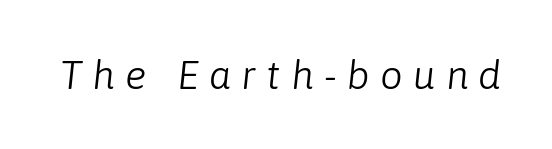
Q: Is the text bold? A: No.
Q: Is the text italic (slanted)? A: Yes, it leans right by about 6 degrees.
Q: Is the text underlined? A: No.
Q: Is the spacing between letters normal or unusually wide? A: Unusually wide.
Q: Width (condensed, normal, or wide)? A: Normal.
Q: Stroke contrast? A: Low.
Q: x-height? A: Medium.
Q: Monospaced? A: No.
